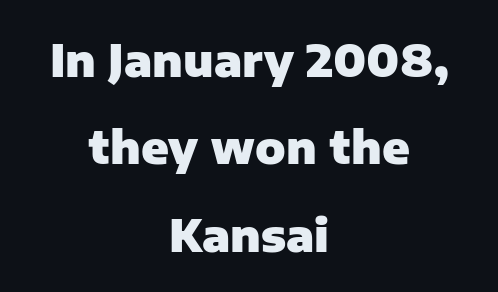
The image shows 45 px heavy sans-serif type, upright; set centered, loose line spacing (1.94x), normal letter spacing, not underlined; low stroke contrast and a medium x-height.
